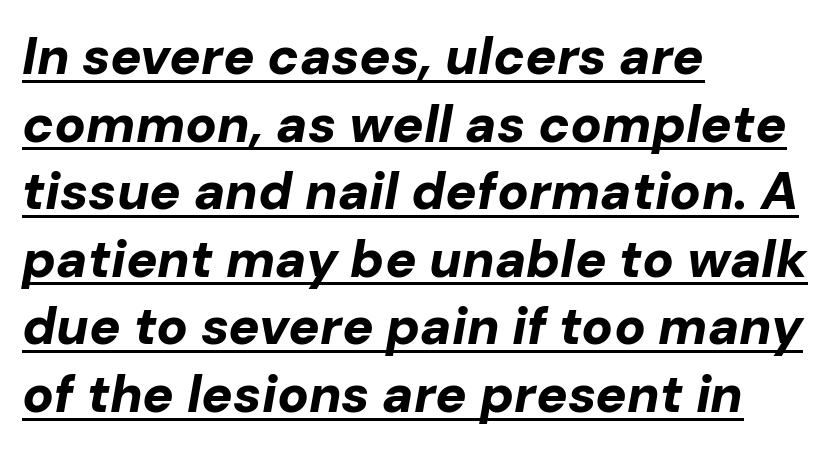
The image shows 52 px bold type, italic (leaning right); set left-aligned, normal line spacing (1.3x), normal letter spacing, underlined; low stroke contrast and a medium x-height.
